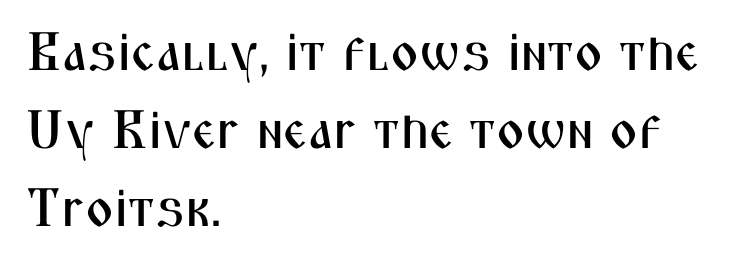
Q: Is the text italic (slanted)? A: No, it is upright.
Q: Is the typeface a serif or a sans-serif typeface? A: Sans-serif.
Q: Is the text underlined? A: No.
Q: How is the paragraph aligned? A: Left-aligned.
Q: Is the spacing between letters normal or unusually wide? A: Normal.
Q: Is the spacing between lines tight, normal or loose? A: Normal.
Q: Width (condensed, normal, or wide)? A: Condensed.
Q: Stroke contrast? A: Medium.
Q: x-height? A: Medium.
Q: Monospaced? A: No.
